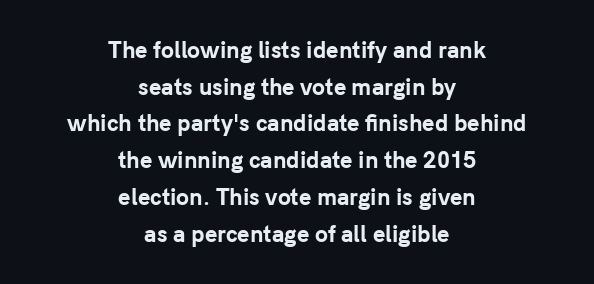
The image shows 21 px bold type, upright; set centered, line spacing 1.75x, normal letter spacing, not underlined.
